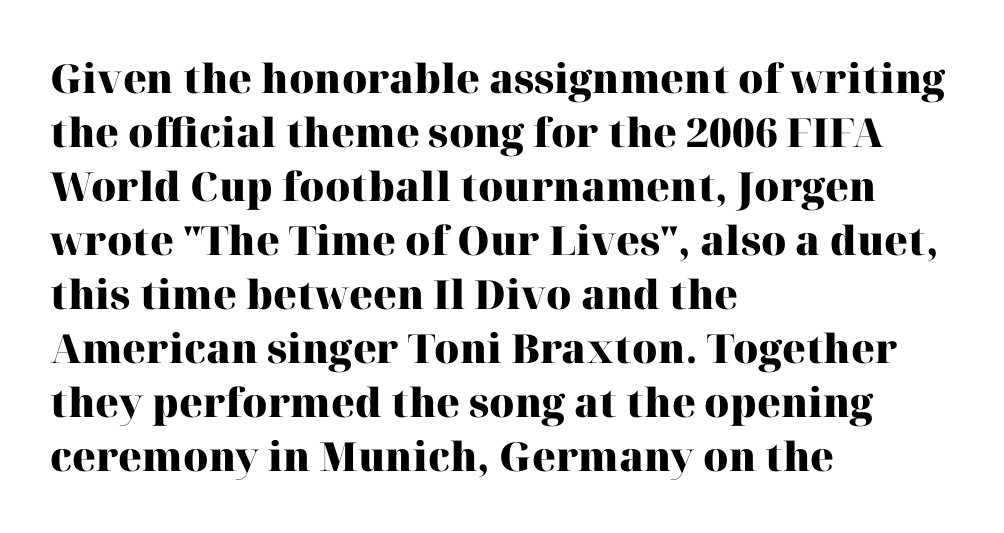
{"serif": "yes", "italic": "no", "bold": "yes", "weight": "heavy", "width": "normal", "stroke_contrast": "high", "x_height": "medium", "monospaced": "no", "underline": "no", "align": "left", "line_spacing": "normal", "line_spacing_ratio": 1.35, "letter_spacing": "normal", "letter_spacing_em": 0.0, "glyph_px": 40}
